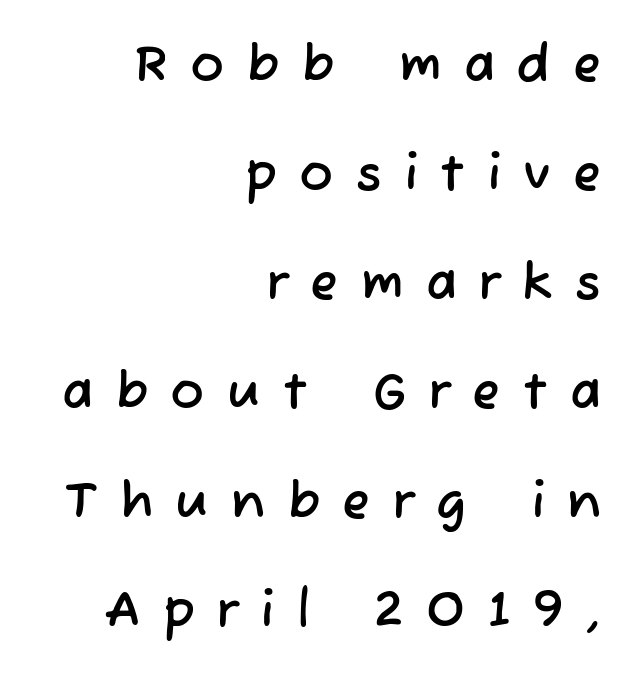
Spacing between characters has been opened up far beyond the box default. Serifs: no, the terminals of the letterforms are clean. Looks like regular typesetting: each glyph gets only the width it needs. Short and long lines alike share a common ending point at right. The foot of each line stays bare and open. Is there much room between lines? Yes — plenty of vertical air separates them.
